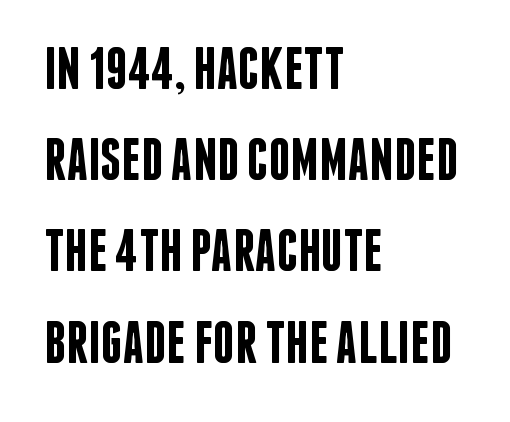
Q: Is the text bold? A: Semi-bold.
Q: Is the text italic (slanted)? A: No, it is upright.
Q: Is the typeface a serif or a sans-serif typeface? A: Sans-serif.
Q: Is the text underlined? A: No.
Q: How is the paragraph aligned? A: Left-aligned.
Q: Is the spacing between letters normal or unusually wide? A: Normal.
Q: Is the spacing between lines tight, normal or loose? A: Normal.
Q: Width (condensed, normal, or wide)? A: Condensed.
Q: Stroke contrast? A: Low.
Q: x-height? A: Large.
Q: Monospaced? A: No.
